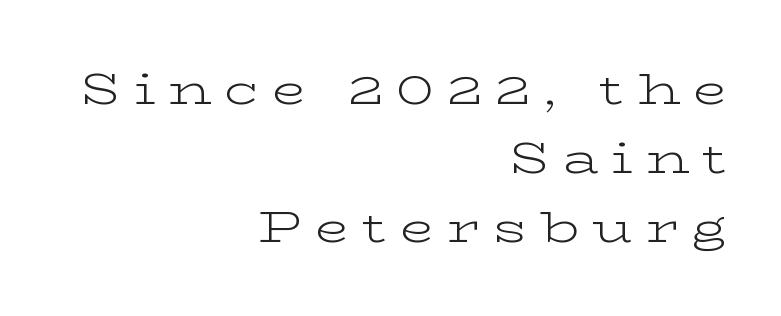
Q: Is the text bold? A: No.
Q: Is the text italic (slanted)? A: No, it is upright.
Q: Is the typeface a serif or a sans-serif typeface? A: Serif.
Q: Is the text underlined? A: No.
Q: How is the paragraph aligned? A: Right-aligned.
Q: Is the spacing between letters normal or unusually wide? A: Unusually wide.
Q: Is the spacing between lines tight, normal or loose? A: Normal.
Q: Width (condensed, normal, or wide)? A: Wide.
Q: Stroke contrast? A: Low.
Q: x-height? A: Medium.
Q: Monospaced? A: No.
